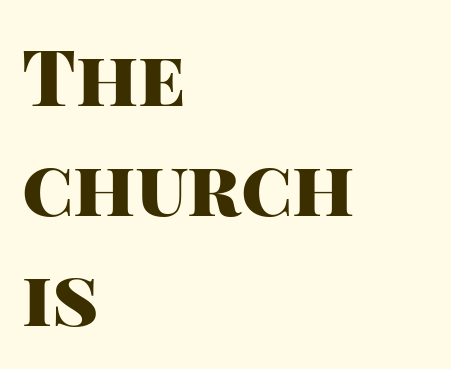
The image shows 77 px heavy sans-serif type, upright; set left-aligned, normal line spacing (1.43x), normal letter spacing, not underlined; high stroke contrast and a large x-height.
